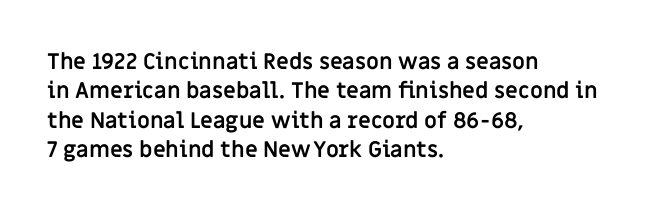
The image shows 22 px bold type, upright; set left-aligned, normal line spacing (1.34x), normal letter spacing, not underlined.
